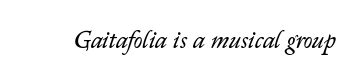
On a weight scale, this lands at 450 or below. The axis of the letterforms is tilted away from vertical. Nobody drew a line under any word here. Nobody touched the tracking dial on this one.
